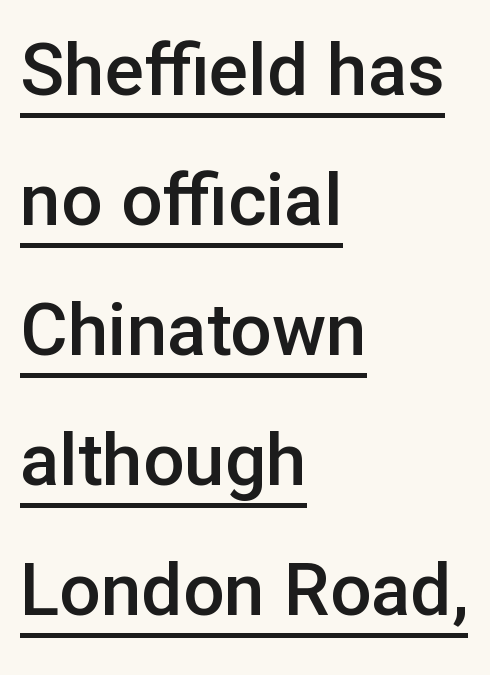
The image shows 73 px semibold sans-serif type, upright; set left-aligned, line spacing 1.78x, normal letter spacing, underlined; low stroke contrast and a medium x-height.
